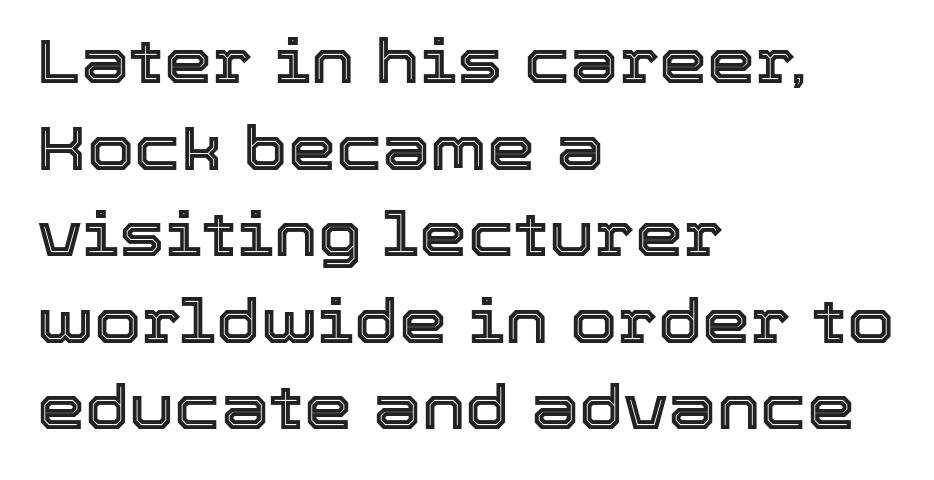
You could not count columns in this text — the font is proportionally spaced. The specimen omits any rule beneath the text block's lines. A typesetter would call this zero additional tracking. Nope, not italic — everything's standing straight.
